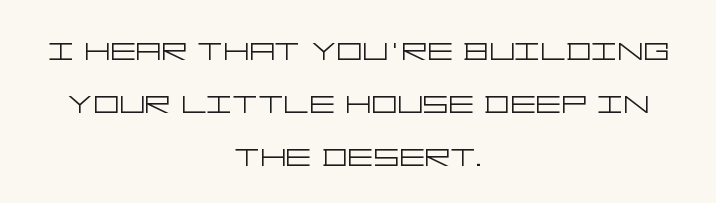
The image shows 40 px light, wide sans-serif type, upright; set centered, normal line spacing (1.32x), normal letter spacing, not underlined; low stroke contrast and a large x-height.
